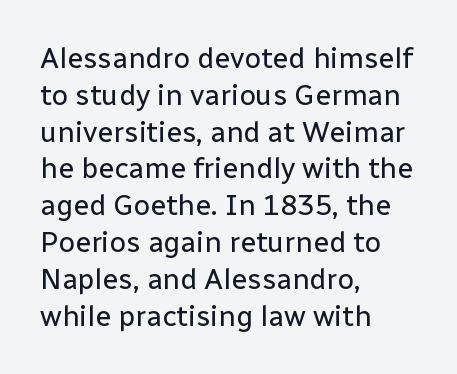
Is this a sans? Yes — the strokes have no serifs. Caption: multi-line text, flush left, ragged right. Vertical strokes here are truly vertical. No heavy texture on the line: the type isn't bold. Note the varied advance widths — an 'i' is clearly narrower than an 'm'.
